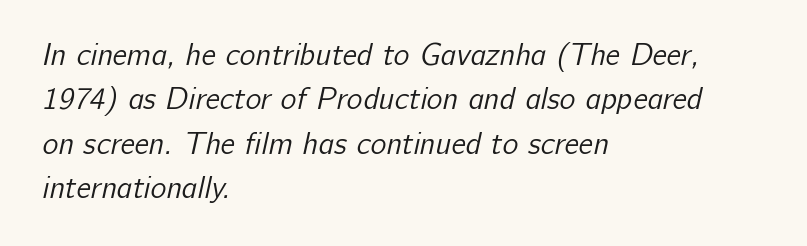
The image shows 30 px regular-weight sans-serif type; set left-aligned, normal line spacing (1.48x), normal letter spacing, not underlined; low stroke contrast and a medium x-height.
